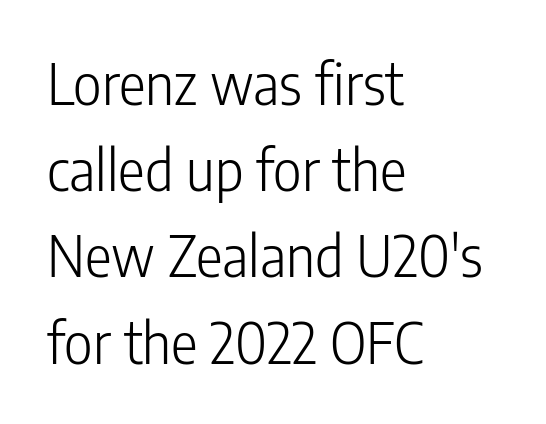
This sample has the flowing, uneven cadence of proportional lettering. Notice how the stems are strictly vertical — no italics here. No feet cap the strokes, marking this as sans-serif type. The face looks like a standard text weight, possibly lighter. The rows are spaced the way most documents space them.
